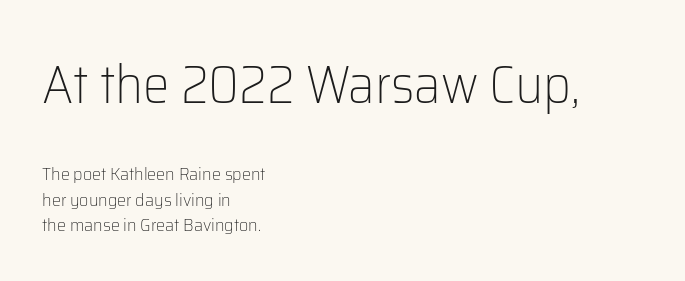
The image shows 53 px light sans-serif type, upright; set left-aligned, normal line spacing (1.41x), normal letter spacing, not underlined; the first (top) block is 2.94x larger; low stroke contrast and a medium x-height.
